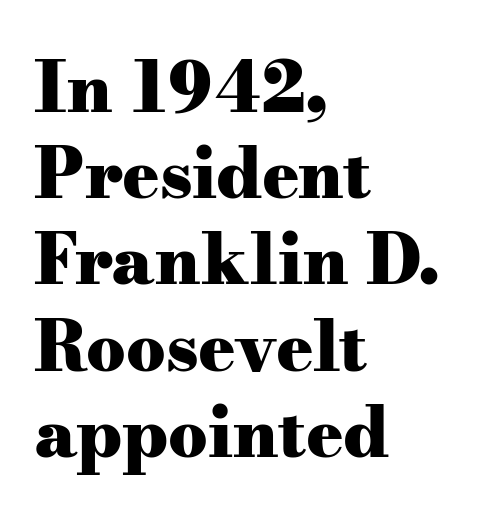
{"serif": "yes", "italic": "no", "bold": "yes", "weight": "heavy", "width": "wide", "stroke_contrast": "medium", "x_height": "small", "monospaced": "no", "underline": "no", "align": "left", "line_spacing": "normal", "line_spacing_ratio": 1.25, "letter_spacing": "normal", "letter_spacing_em": 0.0, "glyph_px": 69}
